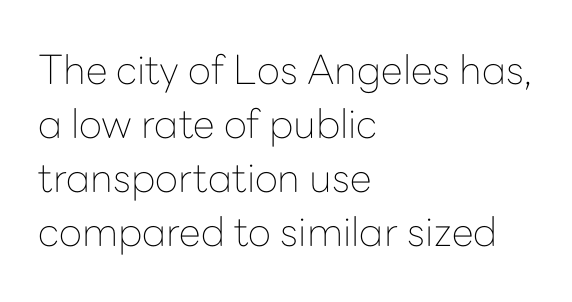
The image shows 40 px thin sans-serif type, upright; set left-aligned, normal line spacing (1.35x), normal letter spacing, not underlined; low stroke contrast and a medium x-height.
